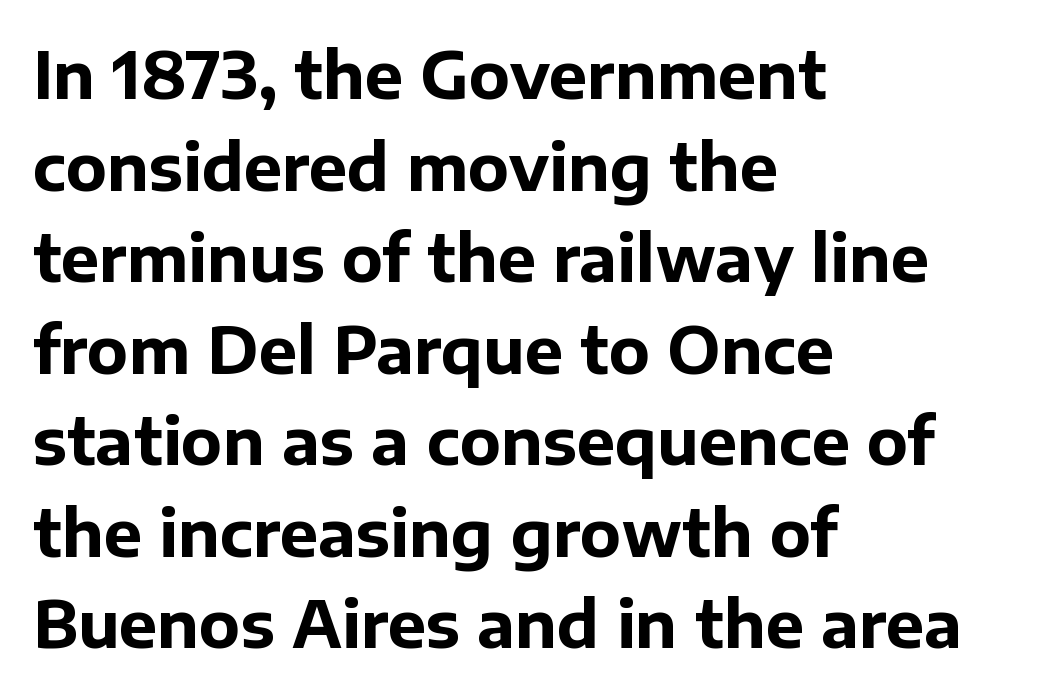
Is there any slant? The stems are plumb. These lines are rendered in a variable-pitch font. In terms of letterform style, serifs are entirely absent. The rendering uses a bold face; every stroke is thick and dark. Horizontally, the lines are justified to the leading edge only. Here the glyphs are tracked normally, forming tight word shapes.
